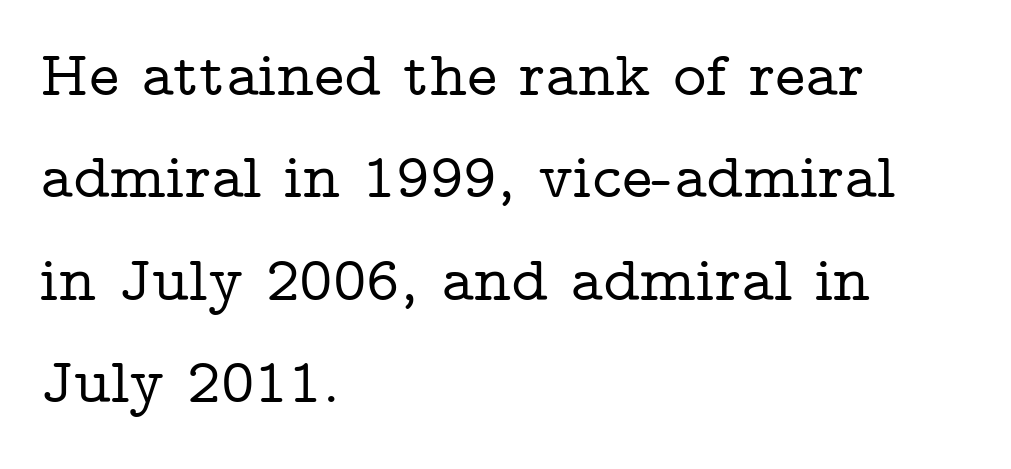
Spacing verdict: proportional, widths tailored to each character. The designer went with a serif here, giving each stem small feet. This sample uses plain, unmodified letter spacing. This is roman type, the default non-slanted kind. One-word summary of the alignment: left.
